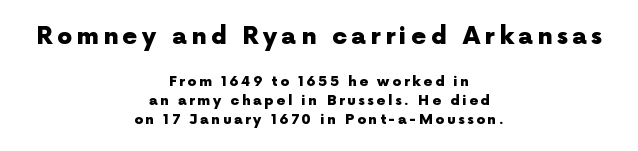
A typesetter would call this leading conventional body-copy spacing. Plain, unruled lines of type. These two chunks differ in scale, with the top chunk taking the larger measure. Leftover space on each line is divided equally before and after the words. A dark, heavy texture on the line: the type is bold.
